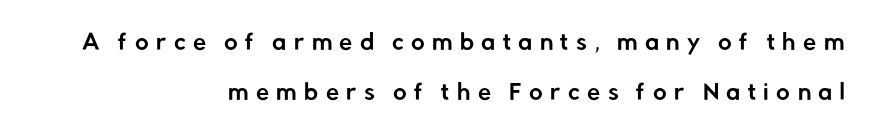
Q: Is the text italic (slanted)? A: No, it is upright.
Q: Is the text underlined? A: No.
Q: How is the paragraph aligned? A: Right-aligned.
Q: Is the spacing between letters normal or unusually wide? A: Unusually wide.
Q: Is the spacing between lines tight, normal or loose? A: Loose.
